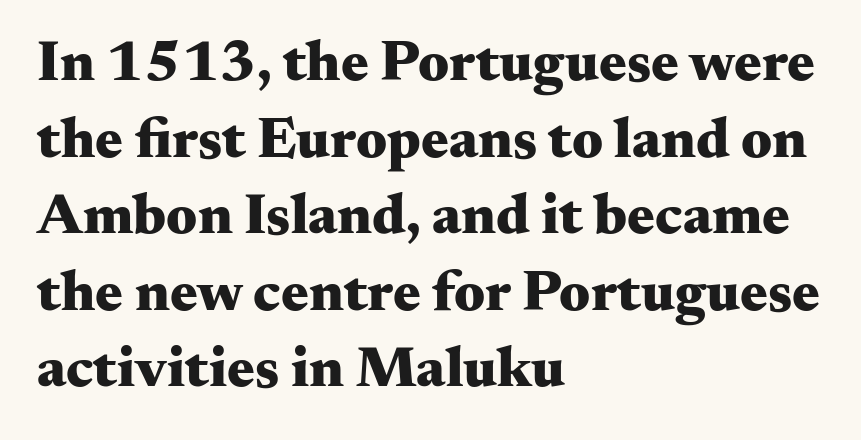
The image shows 58 px heavy, wide serif type, upright; set left-aligned, normal line spacing (1.32x), normal letter spacing, not underlined; medium stroke contrast and a small x-height.
